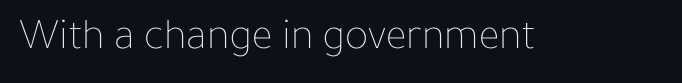
Tracking value appears to be zero — textbook default spacing. This sample has the flowing, uneven cadence of proportional lettering. The font's upright variant was chosen for this text. The area under the type is left untouched.
